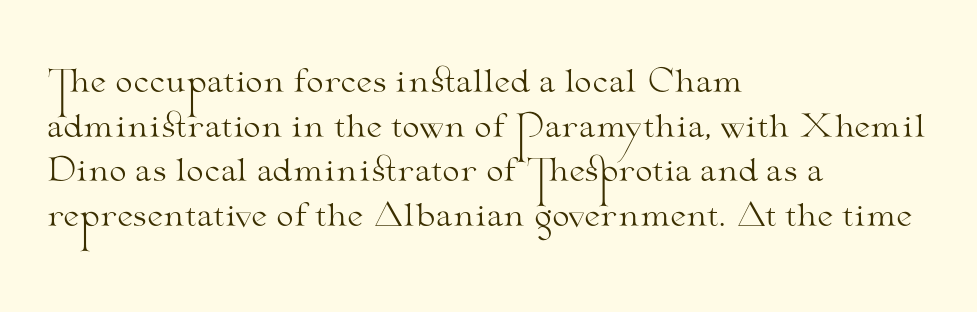
Q: Is the text bold? A: No.
Q: Is the text italic (slanted)? A: No, it is upright.
Q: Is the typeface a serif or a sans-serif typeface? A: Serif.
Q: Is the text underlined? A: No.
Q: How is the paragraph aligned? A: Left-aligned.
Q: Is the spacing between letters normal or unusually wide? A: Normal.
Q: Is the spacing between lines tight, normal or loose? A: Normal.
Q: Width (condensed, normal, or wide)? A: Wide.
Q: Stroke contrast? A: Medium.
Q: x-height? A: Small.
Q: Monospaced? A: No.
